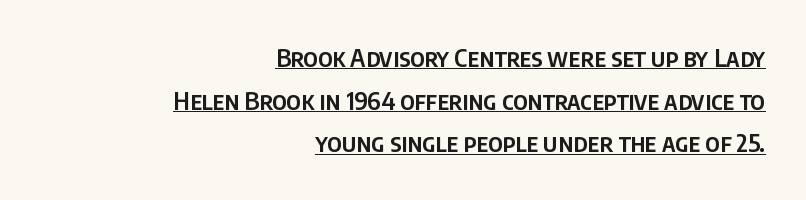
{"italic": "no", "bold": "semi", "underline": "yes", "align": "right", "line_spacing_ratio": 1.71, "letter_spacing": "normal", "letter_spacing_em": 0.0, "glyph_px": 25}
